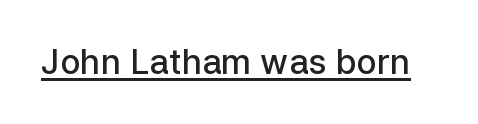
{"serif": "no", "italic": "no", "bold": "semi", "weight": "semibold", "width": "normal", "stroke_contrast": "low", "x_height": "medium", "monospaced": "no", "underline": "yes", "letter_spacing": "normal", "letter_spacing_em": 0.0, "glyph_px": 34}
